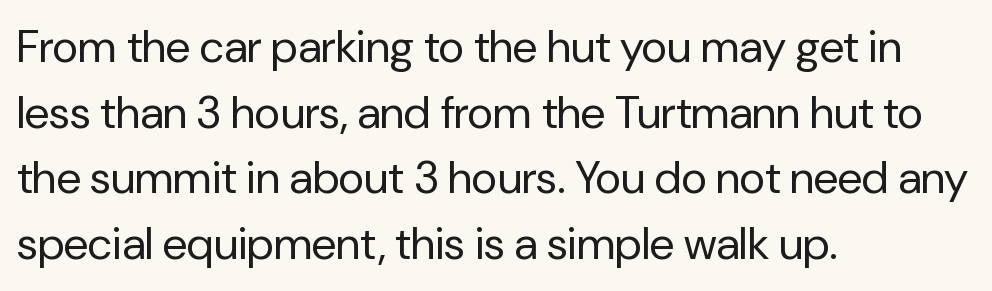
Quick note: not italic, upright. Letters have the restrained weight of plain body copy at most. These lines sit exactly where default settings would place them. A bare baseline throughout the passage.
